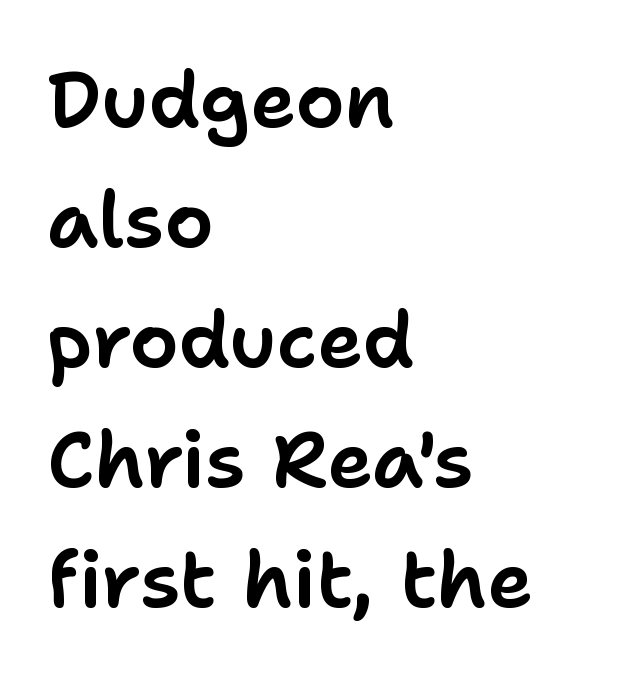
Q: Is the text italic (slanted)? A: No, it is upright.
Q: Is the typeface a serif or a sans-serif typeface? A: Sans-serif.
Q: Is the text underlined? A: No.
Q: How is the paragraph aligned? A: Left-aligned.
Q: Is the spacing between letters normal or unusually wide? A: Normal.
Q: Is the spacing between lines tight, normal or loose? A: Normal.
Q: Width (condensed, normal, or wide)? A: Normal.
Q: Stroke contrast? A: Low.
Q: x-height? A: Medium.
Q: Monospaced? A: No.
